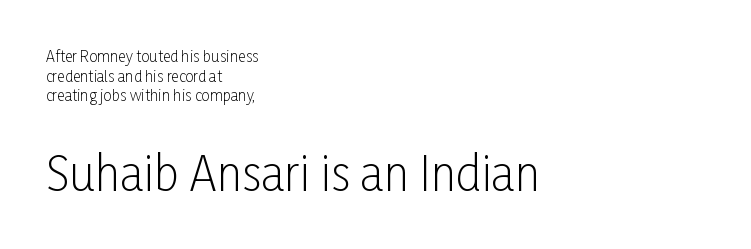
Q: Is the text bold? A: No.
Q: Is the text italic (slanted)? A: No, it is upright.
Q: Is the typeface a serif or a sans-serif typeface? A: Sans-serif.
Q: Is the text underlined? A: No.
Q: How is the paragraph aligned? A: Left-aligned.
Q: Is the spacing between letters normal or unusually wide? A: Normal.
Q: Is the spacing between lines tight, normal or loose? A: Normal.
Q: Which block of text is set in a larger size, the first (top) or the second (bottom)? A: The second (bottom) one.
Q: Width (condensed, normal, or wide)? A: Condensed.
Q: Stroke contrast? A: Low.
Q: x-height? A: Medium.
Q: Monospaced? A: No.
